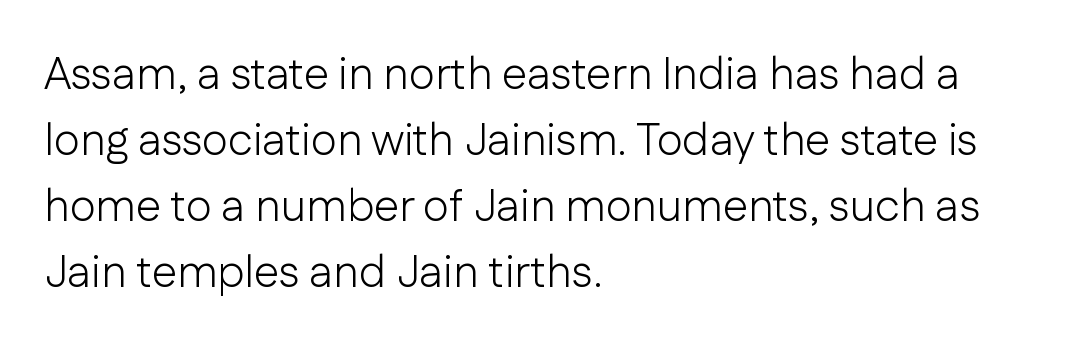
Q: Is the text bold? A: No.
Q: Is the text italic (slanted)? A: No, it is upright.
Q: Is the typeface a serif or a sans-serif typeface? A: Sans-serif.
Q: Is the text underlined? A: No.
Q: How is the paragraph aligned? A: Left-aligned.
Q: Is the spacing between letters normal or unusually wide? A: Normal.
Q: Is the spacing between lines tight, normal or loose? A: Normal.
Q: Width (condensed, normal, or wide)? A: Normal.
Q: Stroke contrast? A: Low.
Q: x-height? A: Medium.
Q: Monospaced? A: No.
